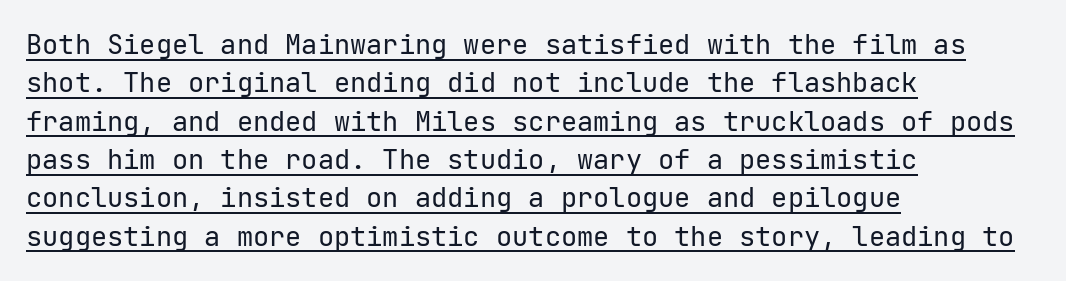
Reading down the column, the eye jumps a familiar distance to each next line. The lines in this sample share a left origin and differ only in where they stop. The font's upright variant was chosen for this text. Compared with undecorated copy, this sample adds a rule below the words. Nobody touched the tracking dial on this one.
